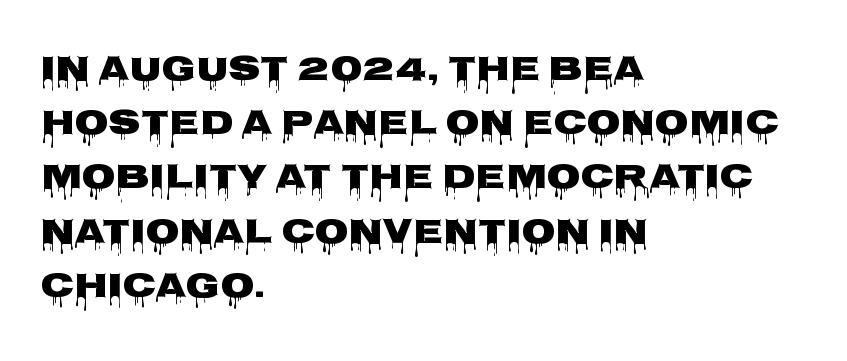
Q: Is the text italic (slanted)? A: No, it is upright.
Q: Is the typeface a serif or a sans-serif typeface? A: Sans-serif.
Q: Is the text underlined? A: No.
Q: How is the paragraph aligned? A: Left-aligned.
Q: Is the spacing between letters normal or unusually wide? A: Normal.
Q: Is the spacing between lines tight, normal or loose? A: Normal.
Q: Width (condensed, normal, or wide)? A: Wide.
Q: Stroke contrast? A: Low.
Q: x-height? A: Large.
Q: Monospaced? A: No.
